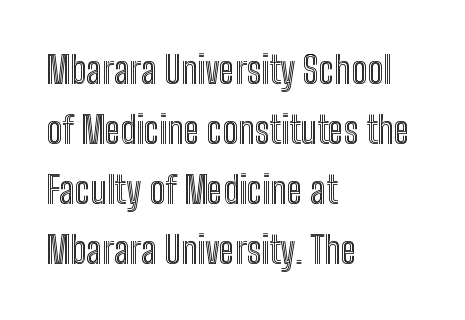
The image shows 38 px condensed type, upright; set left-aligned, normal line spacing (1.58x), normal letter spacing, not underlined; a medium x-height.
